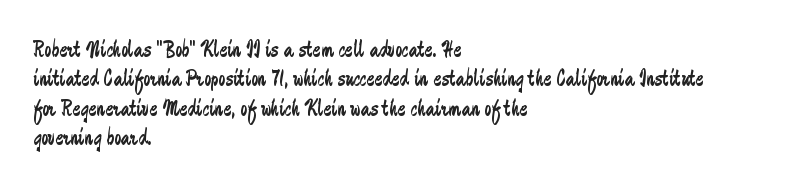
The image shows 24 px text type; set left-aligned, line spacing 1.22x, normal letter spacing, not underlined.
